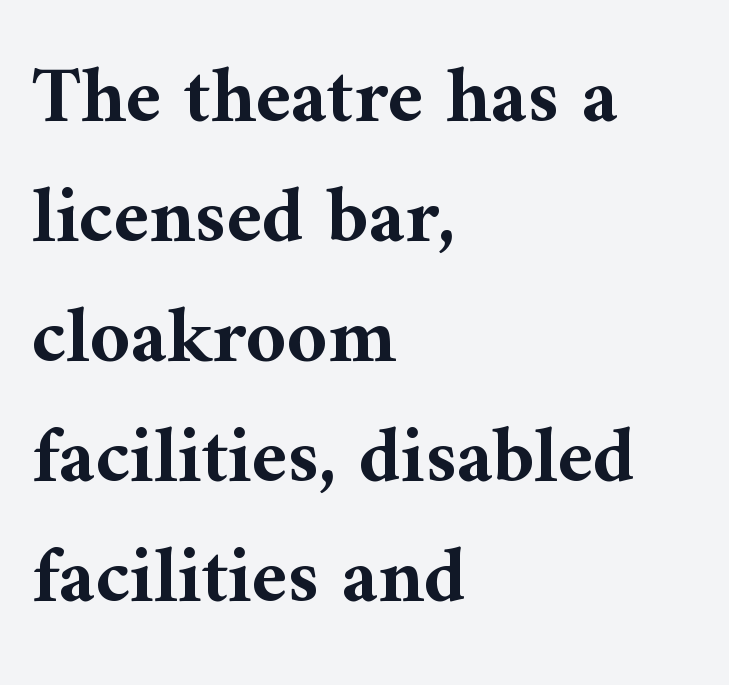
The image shows 79 px bold serif type, upright; set left-aligned, normal line spacing (1.52x), normal letter spacing, not underlined; medium stroke contrast and a medium x-height.
